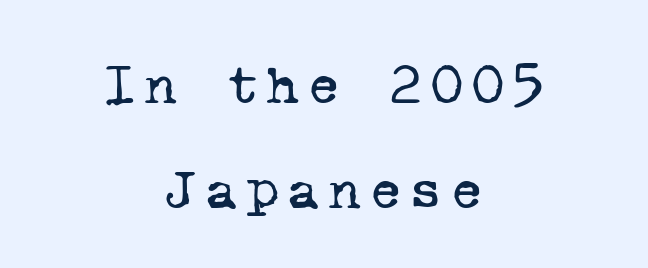
Q: Is the text bold? A: No.
Q: Is the typeface a serif or a sans-serif typeface? A: Serif.
Q: Is the text underlined? A: No.
Q: How is the paragraph aligned? A: Centered.
Q: Width (condensed, normal, or wide)? A: Normal.
Q: Stroke contrast? A: Low.
Q: x-height? A: Medium.
Q: Monospaced? A: Yes.
